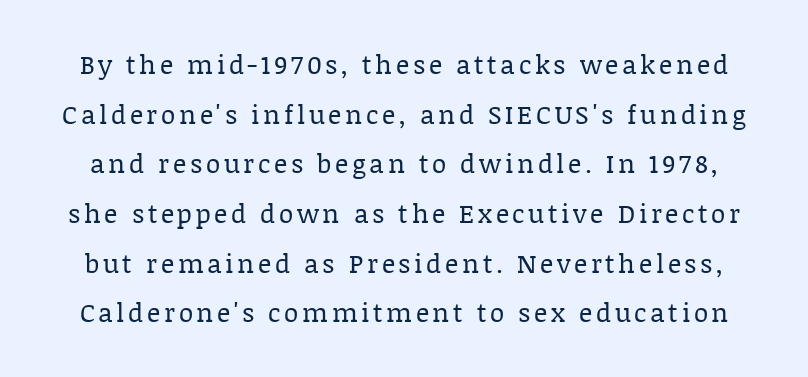
Regarding leading, the lines here are spaced well apart. Ordinary non-slanted type is in use. The strokes are not fattened; the text isn't bold. Each row of text sits above clean, open space.
